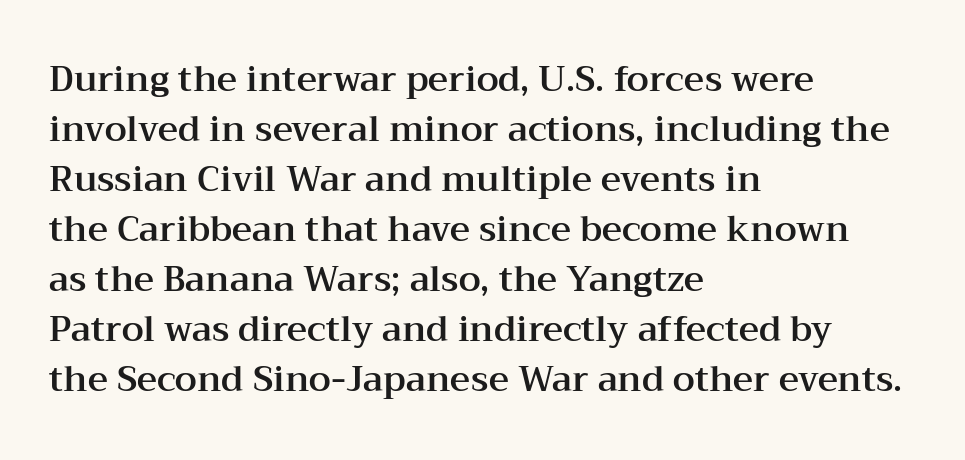
Q: Is the text italic (slanted)? A: No, it is upright.
Q: Is the typeface a serif or a sans-serif typeface? A: Serif.
Q: Is the text underlined? A: No.
Q: How is the paragraph aligned? A: Left-aligned.
Q: Is the spacing between letters normal or unusually wide? A: Normal.
Q: Is the spacing between lines tight, normal or loose? A: Normal.
Q: Width (condensed, normal, or wide)? A: Wide.
Q: Stroke contrast? A: Medium.
Q: x-height? A: Medium.
Q: Monospaced? A: No.
